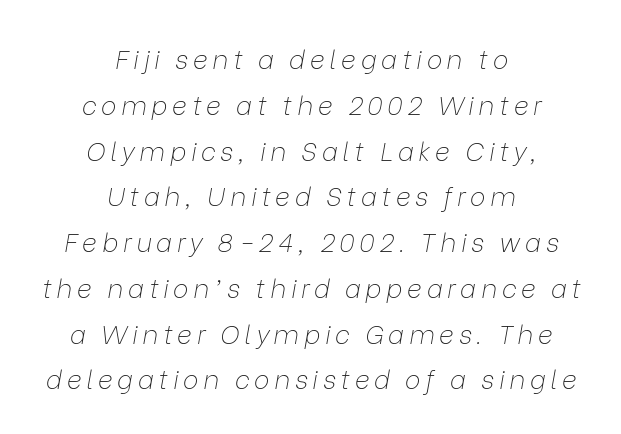
The specimen reads as italic at a glance. Nothing heavy about these letters — not bold at all. The strip under each line holds only bare page. Each line is balanced around a shared central axis.
